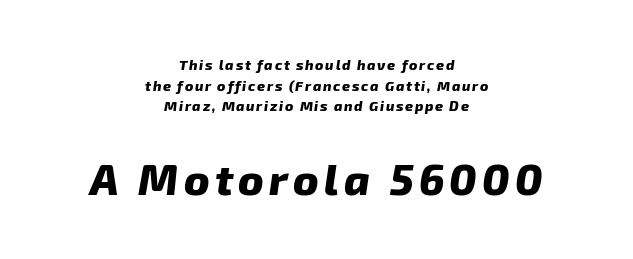
The image shows 43 px heavy sans-serif type; set centered, normal line spacing (1.47x), not underlined; the second (bottom) block is 3.07x larger; low stroke contrast and a medium x-height.
